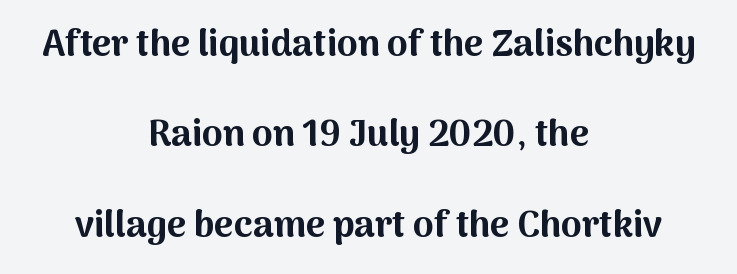
The image shows 37 px bold sans-serif type, upright; set centered, loose line spacing (2.44x), normal letter spacing, not underlined; medium stroke contrast and a medium x-height.
